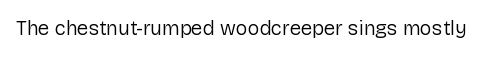
The image shows 20 px text type, upright; set normal letter spacing, not underlined.
